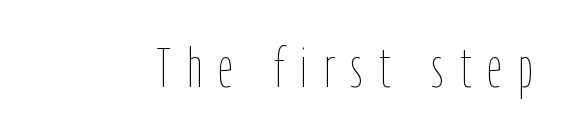
The image shows 56 px thin, condensed type, upright; set unusually wide letter spacing (+0.3 em), not underlined; low stroke contrast and a medium x-height.
